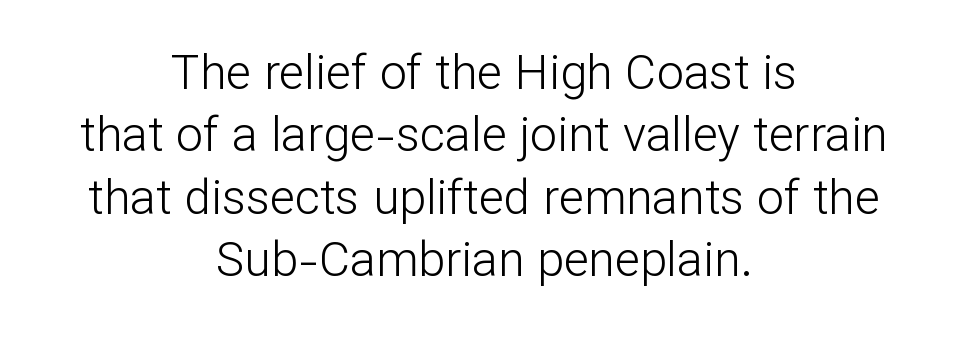
Q: Is the text bold? A: No.
Q: Is the text italic (slanted)? A: No, it is upright.
Q: Is the typeface a serif or a sans-serif typeface? A: Sans-serif.
Q: Is the text underlined? A: No.
Q: How is the paragraph aligned? A: Centered.
Q: Is the spacing between letters normal or unusually wide? A: Normal.
Q: Is the spacing between lines tight, normal or loose? A: Normal.
Q: Width (condensed, normal, or wide)? A: Normal.
Q: Stroke contrast? A: Low.
Q: x-height? A: Medium.
Q: Monospaced? A: No.
